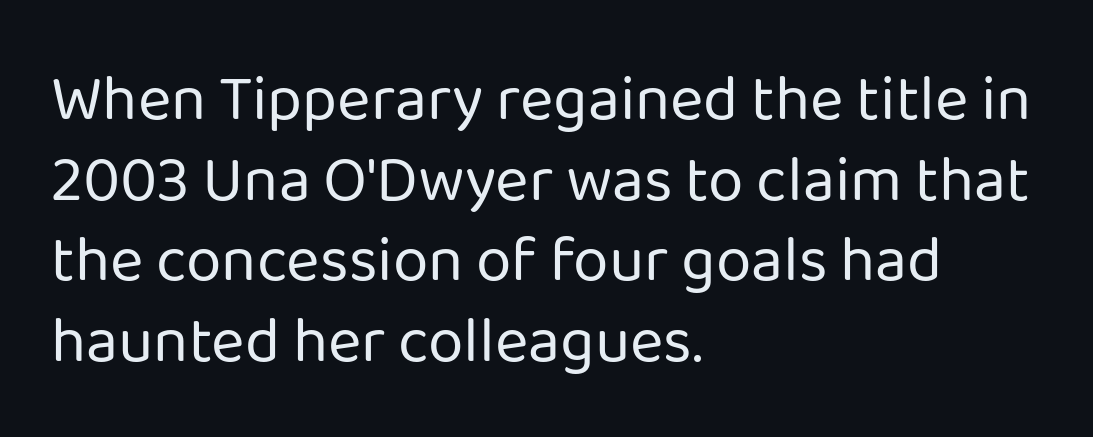
Q: Is the text bold? A: No.
Q: Is the text italic (slanted)? A: No, it is upright.
Q: Is the typeface a serif or a sans-serif typeface? A: Sans-serif.
Q: Is the text underlined? A: No.
Q: How is the paragraph aligned? A: Left-aligned.
Q: Is the spacing between letters normal or unusually wide? A: Normal.
Q: Is the spacing between lines tight, normal or loose? A: Normal.
Q: Width (condensed, normal, or wide)? A: Normal.
Q: Stroke contrast? A: Low.
Q: x-height? A: Medium.
Q: Monospaced? A: No.
